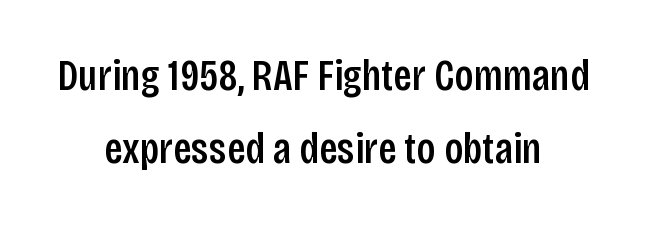
{"serif": "no", "italic": "no", "width": "condensed", "stroke_contrast": "low", "x_height": "large", "monospaced": "no", "underline": "no", "align": "center", "line_spacing": "normal", "line_spacing_ratio": 1.67, "letter_spacing": "normal", "letter_spacing_em": 0.0, "glyph_px": 44}
